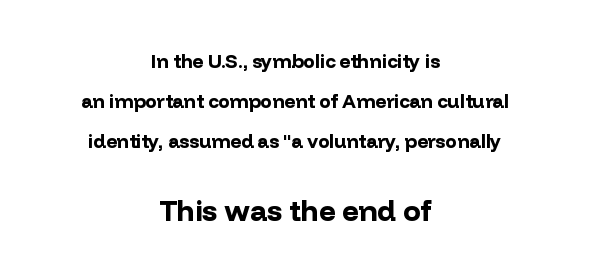
This sample has the flowing, uneven cadence of proportional lettering. Letters rest on an invisible, unmarked baseline. The rendering enlarges the type as you move from the upper chunk to the lower. Do the letters lean? They stand straight. There is no visible air inserted between adjacent glyphs. Plenty of ink on the page — the face is bold.
